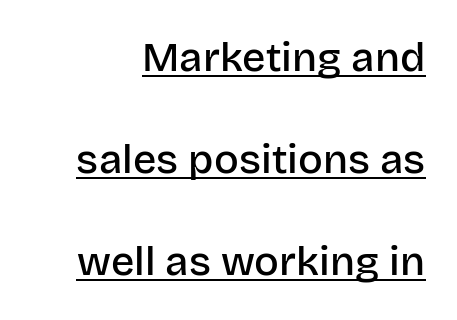
The image shows 41 px semibold sans-serif type, upright; set loose line spacing (2.49x), normal letter spacing, underlined; low stroke contrast and a large x-height.
